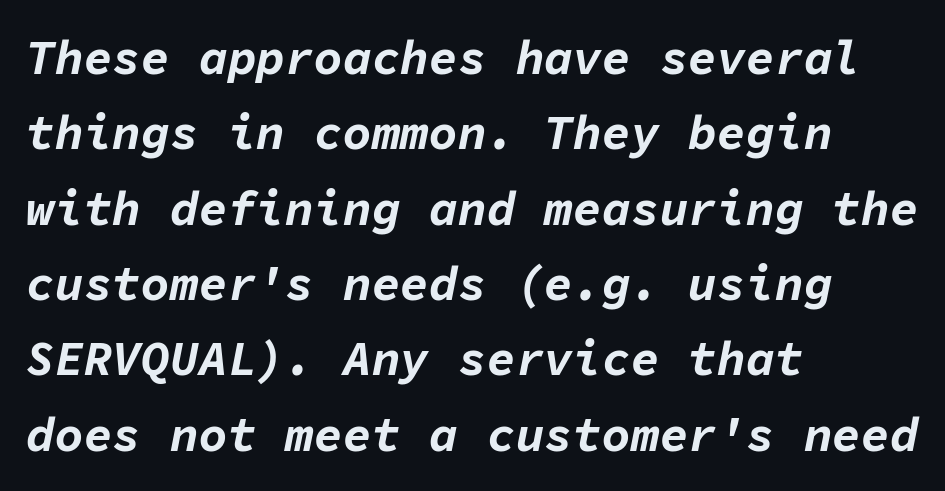
{"italic": "yes", "lean": "right", "slant_degrees": 11, "bold": "yes", "weight": "bold", "width": "normal", "stroke_contrast": "low", "x_height": "medium", "monospaced": "yes", "underline": "no", "align": "left", "line_spacing": "normal", "line_spacing_ratio": 1.57, "letter_spacing": "normal", "letter_spacing_em": 0.0, "glyph_px": 48}
